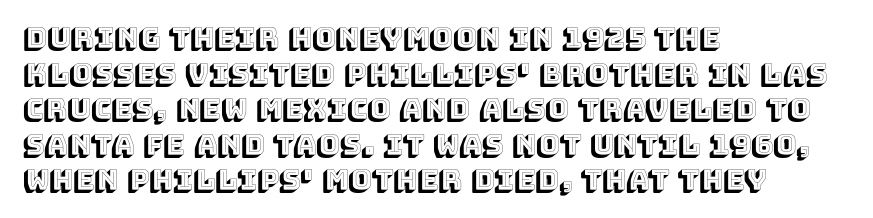
Q: Is the text italic (slanted)? A: No, it is upright.
Q: Is the text underlined? A: No.
Q: How is the paragraph aligned? A: Left-aligned.
Q: Is the spacing between letters normal or unusually wide? A: Normal.
Q: Is the spacing between lines tight, normal or loose? A: Normal.
Q: Width (condensed, normal, or wide)? A: Normal.
Q: x-height? A: Large.
Q: Monospaced? A: No.
